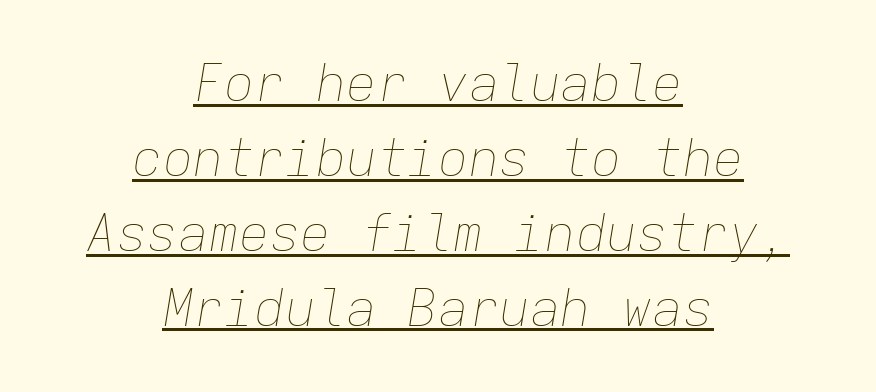
The image shows 51 px thin type, italic (leaning right), monospaced; set centered, normal line spacing (1.47x), normal letter spacing, underlined; low stroke contrast and a medium x-height.
